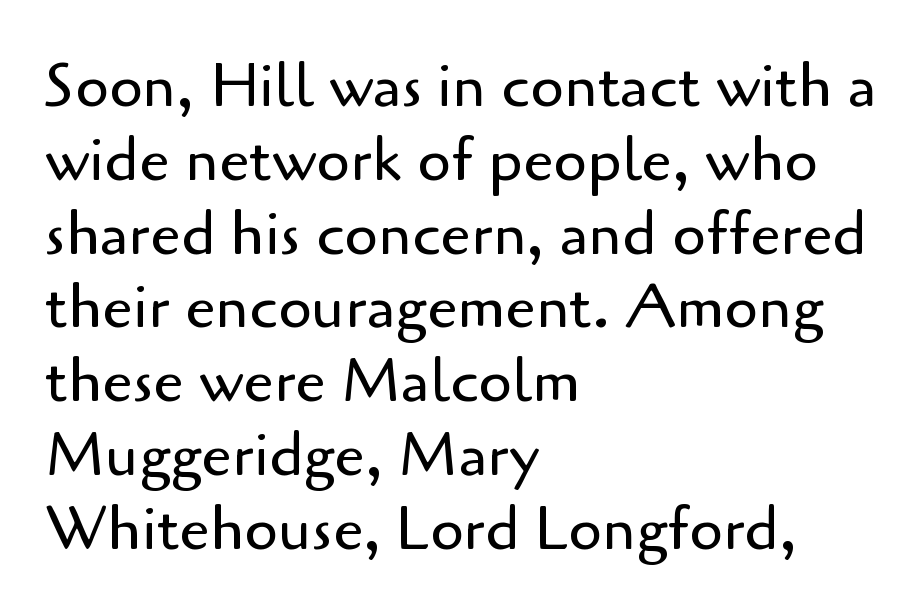
The passage shown is typed in a proportional face where columns would drift. Is the type heavy? It reads as light-to-regular instead. The letters stand upright; this is a roman face. The type family on display is of the sans-serif kind. Line beginnings align vertically; line endings do not. Beneath every word, the page is bare.
